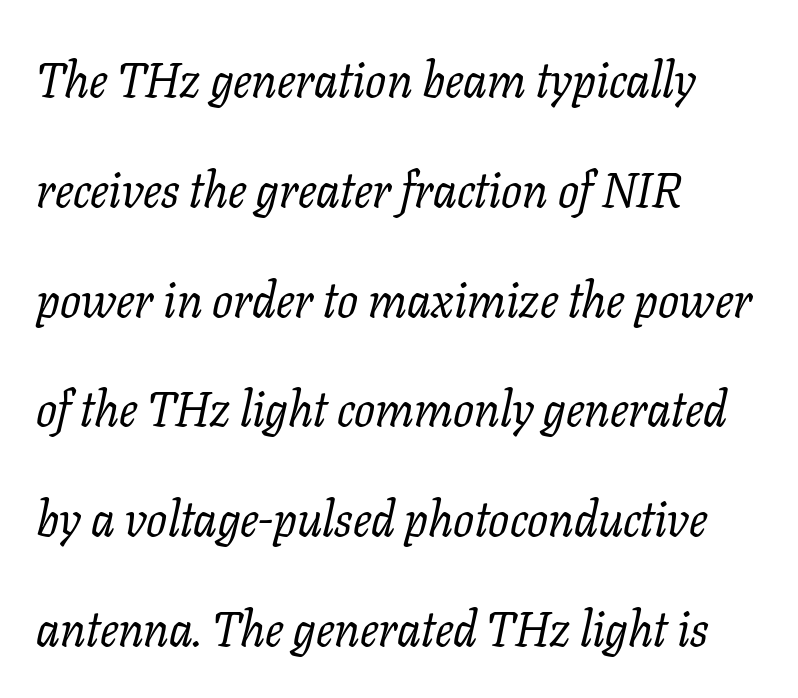
Letterform terminals end in serifs throughout the passage. These lines were composed using italics. Casual observation: everything's shoved over to the left. The font sits on the lighter half of the weight spectrum, regular included. The lines are spread far apart with generous leading.
